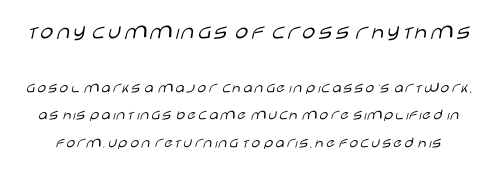
Q: Is the text bold? A: No.
Q: Is the text italic (slanted)? A: Yes.
Q: Is the text underlined? A: No.
Q: Is the spacing between letters normal or unusually wide? A: Normal.
Q: Which block of text is set in a larger size, the first (top) or the second (bottom)? A: The first (top) one.
